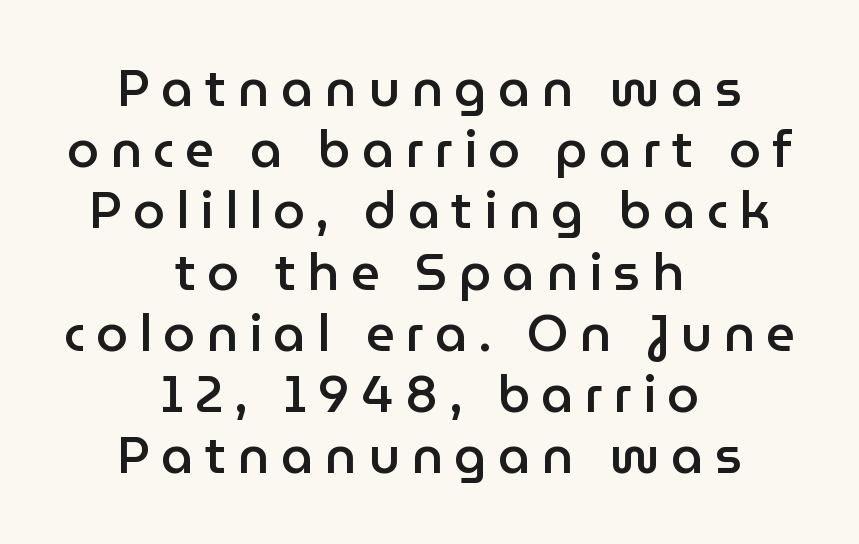
Q: Is the text bold? A: Semi-bold.
Q: Is the text italic (slanted)? A: No, it is upright.
Q: Is the typeface a serif or a sans-serif typeface? A: Sans-serif.
Q: Is the text underlined? A: No.
Q: How is the paragraph aligned? A: Centered.
Q: Is the spacing between letters normal or unusually wide? A: Unusually wide.
Q: Width (condensed, normal, or wide)? A: Normal.
Q: Stroke contrast? A: Low.
Q: x-height? A: Medium.
Q: Monospaced? A: No.
